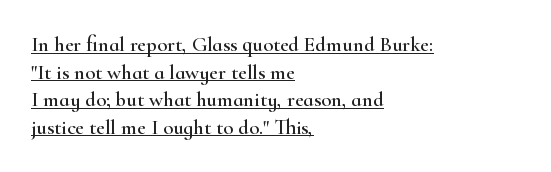
{"italic": "no", "underline": "yes", "align": "left", "line_spacing": "normal", "line_spacing_ratio": 1.31, "letter_spacing": "normal", "letter_spacing_em": 0.0, "glyph_px": 21}
